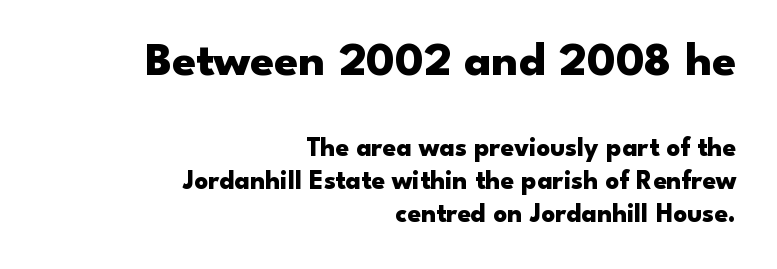
Q: Is the text bold? A: Yes.
Q: Is the text italic (slanted)? A: No, it is upright.
Q: Is the typeface a serif or a sans-serif typeface? A: Sans-serif.
Q: Is the text underlined? A: No.
Q: How is the paragraph aligned? A: Right-aligned.
Q: Is the spacing between letters normal or unusually wide? A: Normal.
Q: Which block of text is set in a larger size, the first (top) or the second (bottom)? A: The first (top) one.
Q: Width (condensed, normal, or wide)? A: Wide.
Q: Stroke contrast? A: Low.
Q: x-height? A: Small.
Q: Monospaced? A: No.
